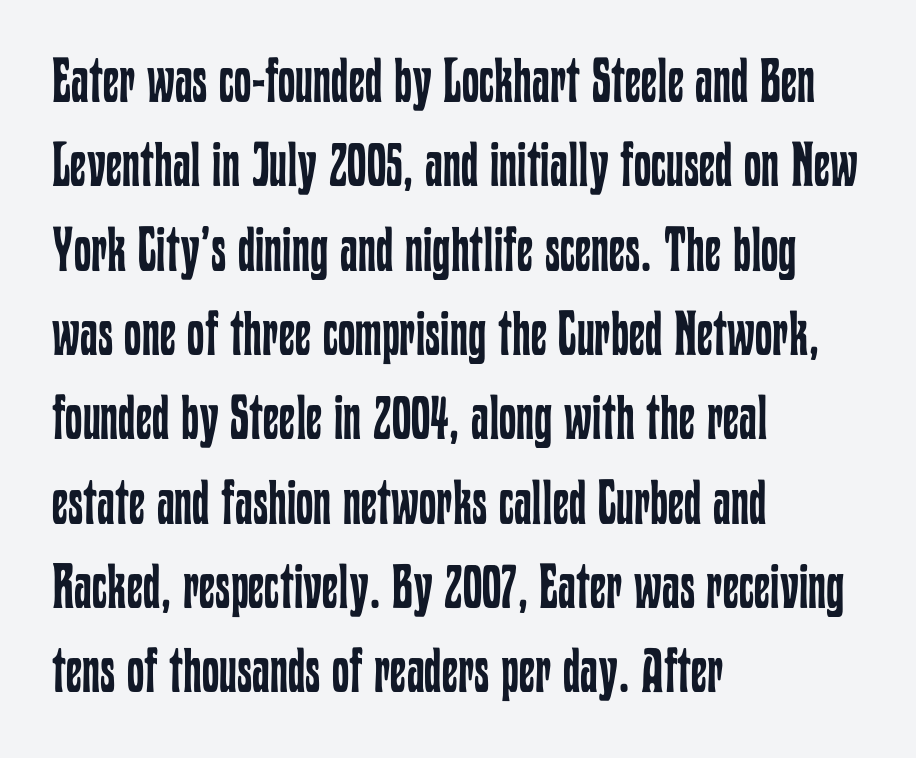
Weight: regular or lighter. A typesetter would call this proportional, since set widths differ per character. Default kerning and tracking; the words read as compact shapes. The letters stand straight up with perfectly vertical stems.
